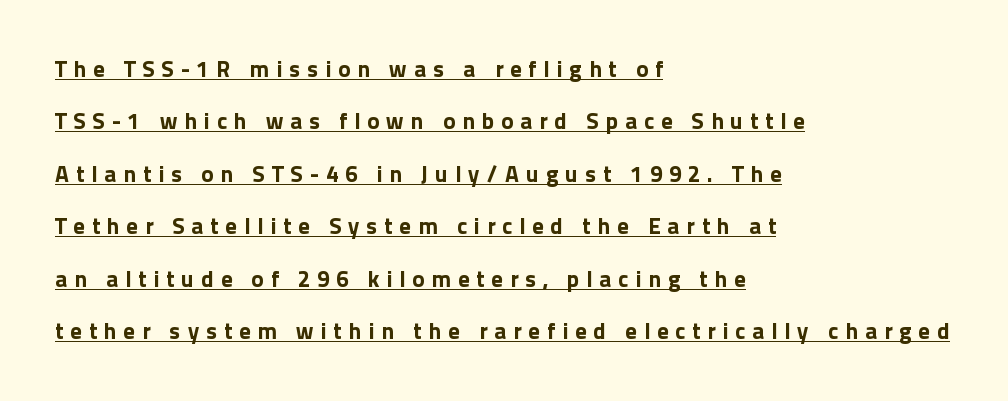
The image shows 23 px bold type, upright; set left-aligned, loose line spacing (2.28x), unusually wide letter spacing (+0.3 em), underlined.
